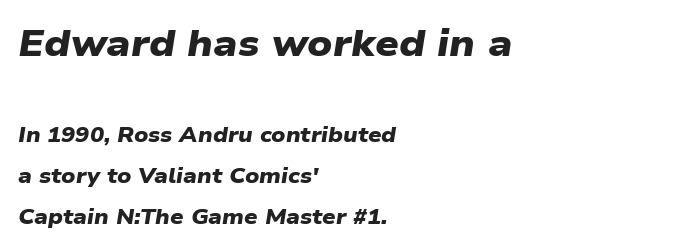
Serif or sans? Sans — the stroke terminals are bare. The letters advance in unequal steps, a hallmark of proportional type. Line starts are locked; line ends wander. If you squint, the top block still reads clearly — it's the larger of the two. What weight is shown? A full bold with thick strokes. Summary of vertical rhythm: relaxed, with wide interline spacing.
